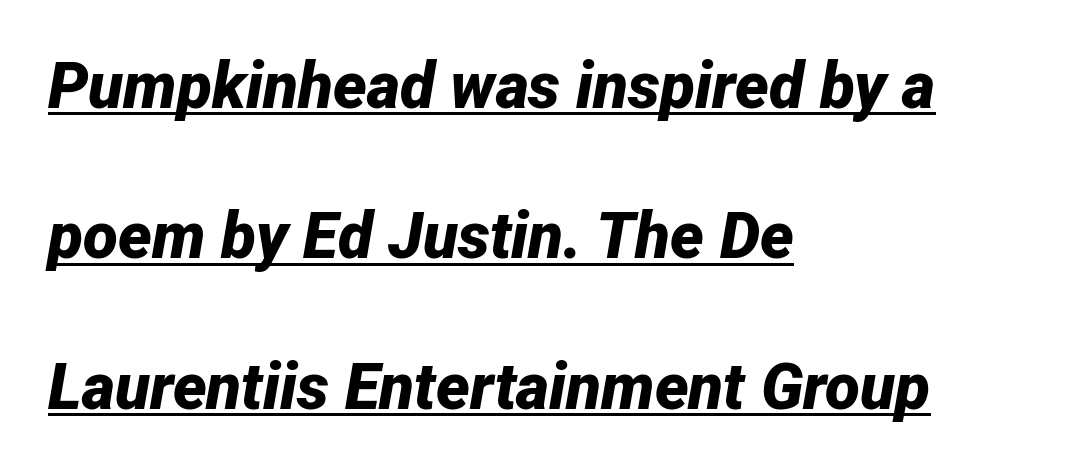
The image shows 64 px bold type, italic (leaning right); set left-aligned, loose line spacing (2.35x), normal letter spacing, underlined; low stroke contrast and a medium x-height.
